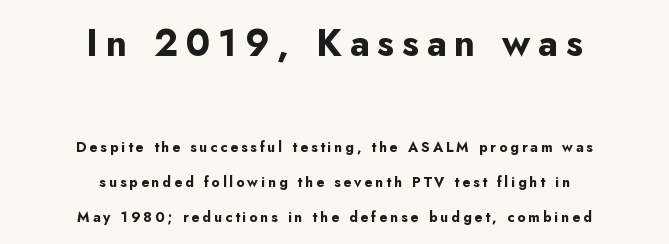
The image shows 37 px bold sans-serif type, upright; set centered, loose line spacing (2.48x), unusually wide letter spacing (+0.21 em), not underlined; the first (top) block is 2.64x larger; low stroke contrast and a small x-height.
